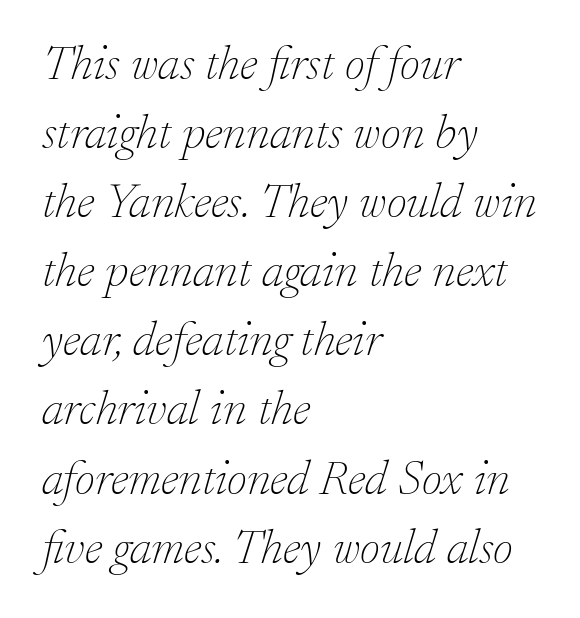
{"serif": "yes", "italic": "yes", "lean": "right", "slant_degrees": 17, "bold": "no", "weight": "thin", "width": "normal", "stroke_contrast": "low", "x_height": "small", "monospaced": "no", "underline": "no", "align": "left", "line_spacing": "normal", "line_spacing_ratio": 1.41, "letter_spacing": "normal", "letter_spacing_em": 0.0, "glyph_px": 49}
